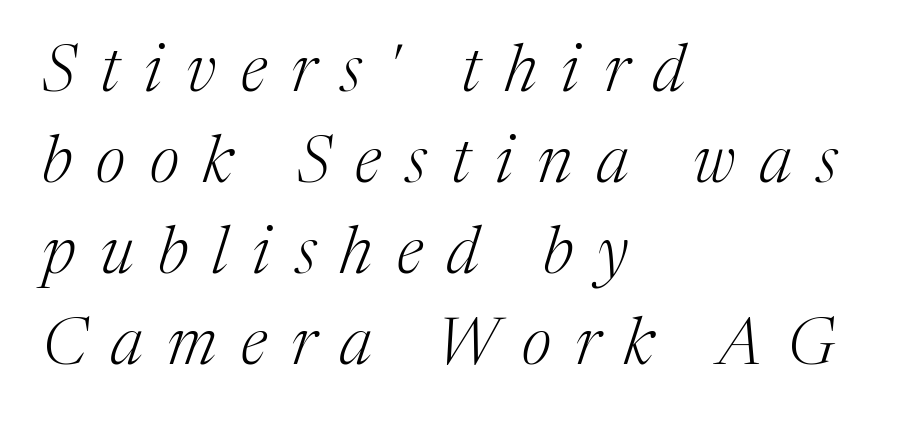
{"serif": "yes", "italic": "yes", "lean": "right", "slant_degrees": 17, "bold": "no", "weight": "light", "width": "normal", "stroke_contrast": "medium", "x_height": "medium", "monospaced": "no", "underline": "no", "align": "left", "line_spacing": "normal", "line_spacing_ratio": 1.38, "letter_spacing": "wide", "letter_spacing_em": 0.37, "glyph_px": 66}
